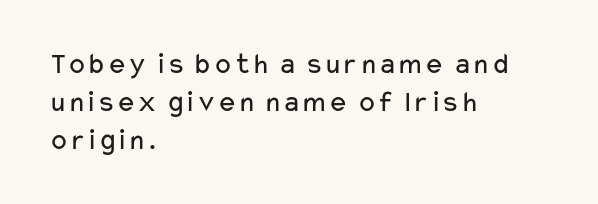
Ordinary non-slanted type is in use. Quick note: underline off. A typesetter would call this proportional, since set widths differ per character. Nope, no serifs anywhere on these letters. No chunkiness to these letters — they're not bold. Letter spacing: default.
